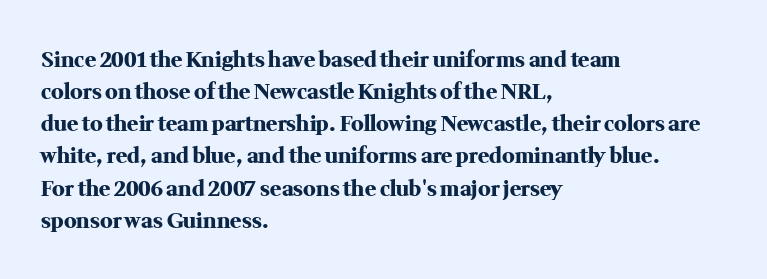
Tracking value appears to be zero — textbook default spacing. Is the type bold? Yes — the strokes are clearly thick and heavy. The block of text has a typical density, with ordinary space between rows. The rag falls on the right side of this text block. Words float on clear page, feet unadorned.
